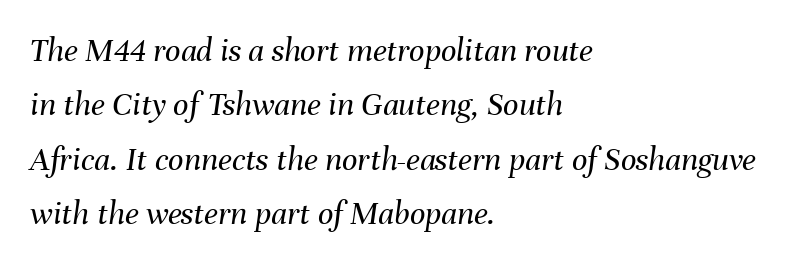
Q: Is the text bold? A: No.
Q: Is the text italic (slanted)? A: Yes, it leans right by about 8 degrees.
Q: Is the text underlined? A: No.
Q: How is the paragraph aligned? A: Left-aligned.
Q: Is the spacing between letters normal or unusually wide? A: Normal.
Q: Is the spacing between lines tight, normal or loose? A: Normal.
Q: Width (condensed, normal, or wide)? A: Normal.
Q: Stroke contrast? A: Medium.
Q: x-height? A: Medium.
Q: Monospaced? A: No.
